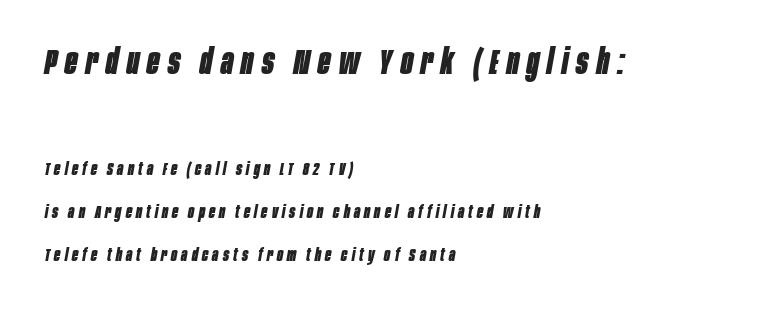
{"italic": "yes", "lean": "right", "slant_degrees": 10, "bold": "yes", "weight": "bold", "width": "condensed", "stroke_contrast": "low", "x_height": "large", "monospaced": "no", "underline": "no", "align": "left", "line_spacing": "loose", "line_spacing_ratio": 2.39, "letter_spacing": "wide", "letter_spacing_em": 0.23, "larger_block": "first", "size_ratio": 2.0, "glyph_px": 36}
